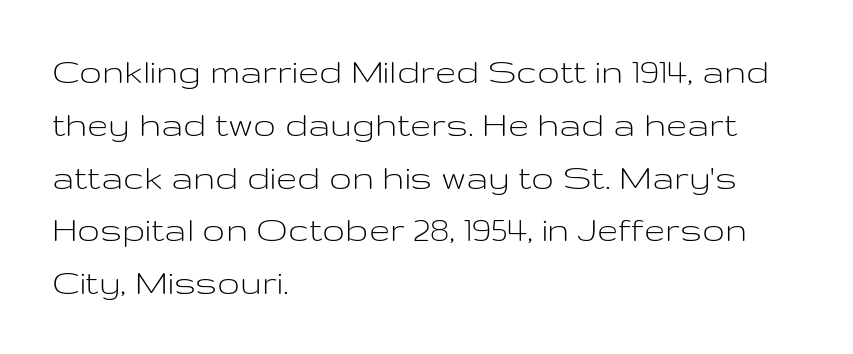
{"serif": "no", "italic": "no", "bold": "no", "weight": "light", "width": "wide", "stroke_contrast": "low", "x_height": "medium", "monospaced": "no", "underline": "no", "align": "left", "line_spacing": "normal", "line_spacing_ratio": 1.39, "letter_spacing": "normal", "letter_spacing_em": 0.0, "glyph_px": 38}
